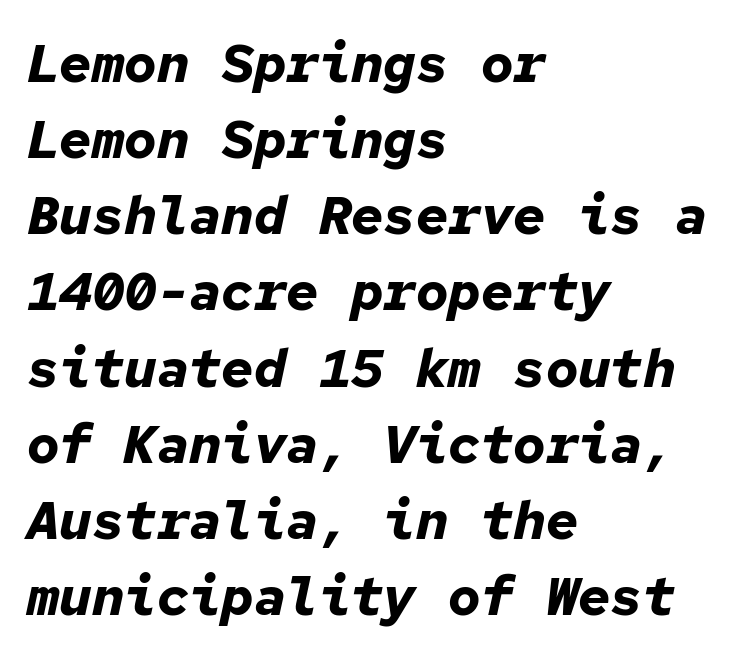
{"italic": "yes", "lean": "right", "slant_degrees": 12, "bold": "yes", "weight": "bold", "width": "normal", "stroke_contrast": "low", "x_height": "medium", "monospaced": "yes", "underline": "no", "align": "left", "line_spacing": "normal", "line_spacing_ratio": 1.41, "letter_spacing": "normal", "letter_spacing_em": 0.0, "glyph_px": 54}
